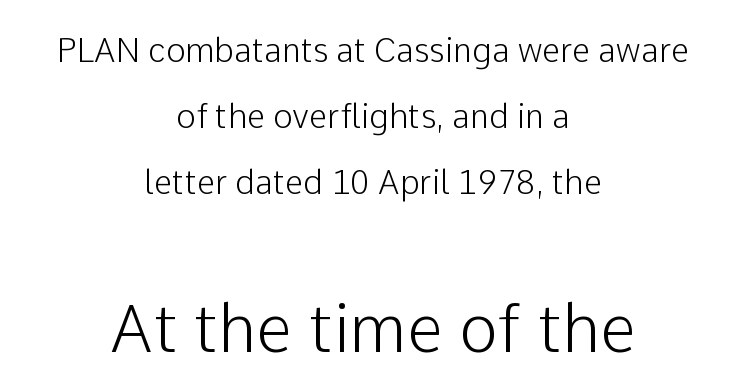
The image shows 66 px sans-serif type, upright; set centered, loose line spacing (2.0x), normal letter spacing, not underlined; the second (bottom) block is 2.0x larger; low stroke contrast and a medium x-height.
